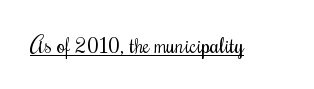
The image shows 22 px text type; set normal letter spacing, underlined.
